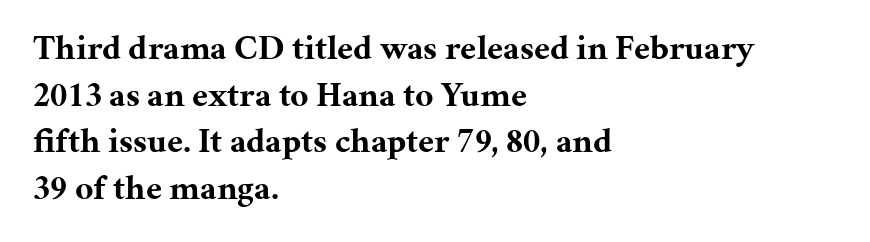
The image shows 35 px bold serif type, upright; set left-aligned, normal line spacing (1.33x), normal letter spacing, not underlined; medium stroke contrast and a medium x-height.
